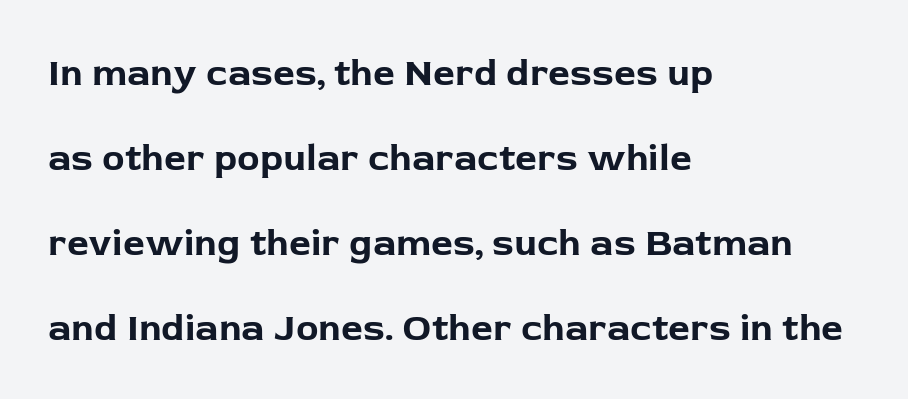
Nope, not italic — everything's standing straight. The space directly below the letters is spotless. Observe the ordinary spacing: letters are neighbours, not strangers. You could not count columns in this text — the font is proportionally spaced.
